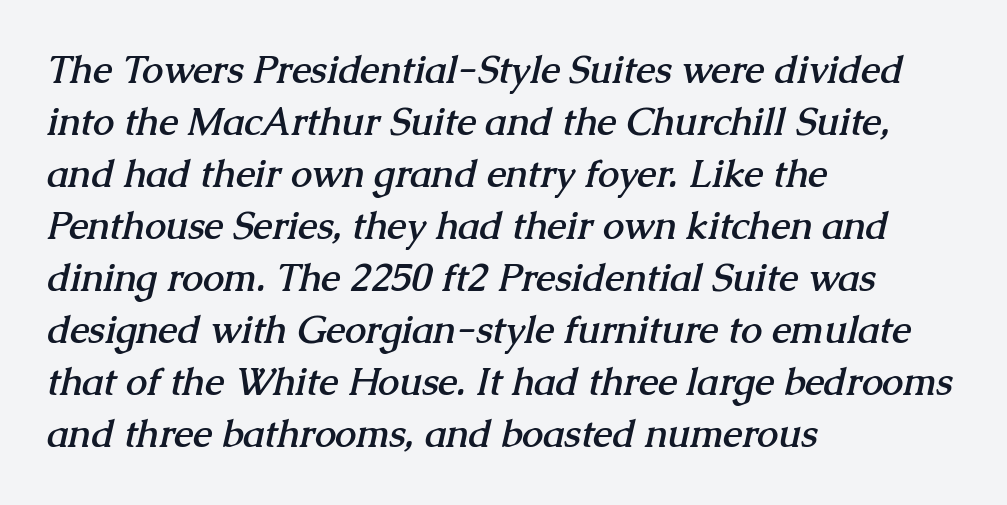
Q: Is the text bold? A: Yes.
Q: Is the typeface a serif or a sans-serif typeface? A: Serif.
Q: Is the text underlined? A: No.
Q: How is the paragraph aligned? A: Left-aligned.
Q: Is the spacing between letters normal or unusually wide? A: Normal.
Q: Is the spacing between lines tight, normal or loose? A: Normal.
Q: Width (condensed, normal, or wide)? A: Normal.
Q: Stroke contrast? A: Medium.
Q: x-height? A: Medium.
Q: Monospaced? A: No.
